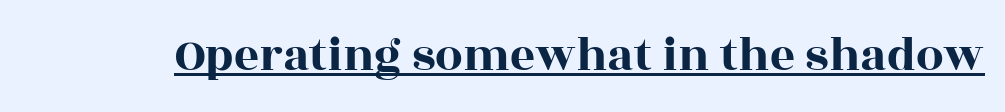
Q: Is the text italic (slanted)? A: No, it is upright.
Q: Is the typeface a serif or a sans-serif typeface? A: Serif.
Q: Is the text underlined? A: Yes.
Q: Is the spacing between letters normal or unusually wide? A: Normal.
Q: Width (condensed, normal, or wide)? A: Wide.
Q: x-height? A: Large.
Q: Monospaced? A: No.
